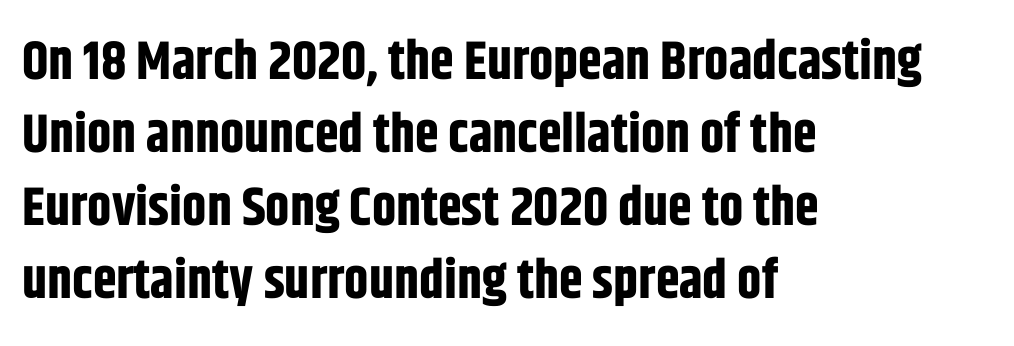
The lines are quadded left. Spacing verdict: proportional, widths tailored to each character. The area under the type is left untouched. Posture: upright roman.
